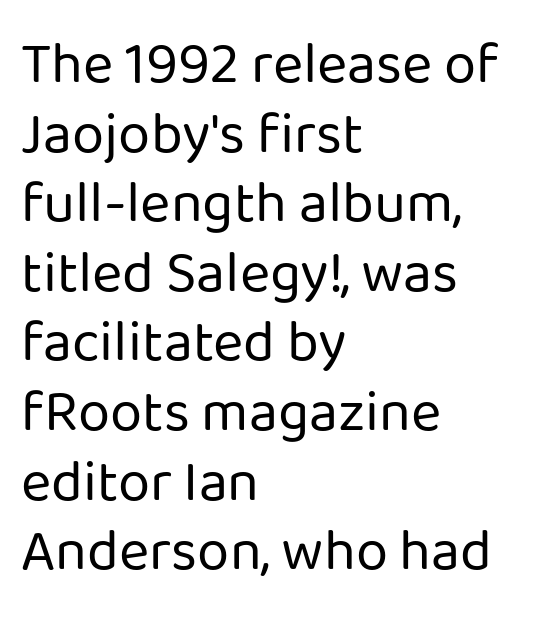
The image shows 58 px regular-weight sans-serif type, upright; set left-aligned, line spacing 1.2x, normal letter spacing, not underlined; low stroke contrast and a medium x-height.
